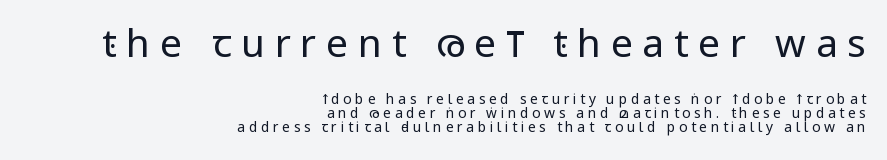
Inter-character spacing is expanded well beyond the font's built-in metrics. Two sizes are in play, and the larger belongs to the first block. Words float on clear page, feet unadorned. Stroke terminals: plain, sans-serif. The rendering uses natural spacing where letterforms have individual widths. The passage shown stacks its lines with hardly any gap.
